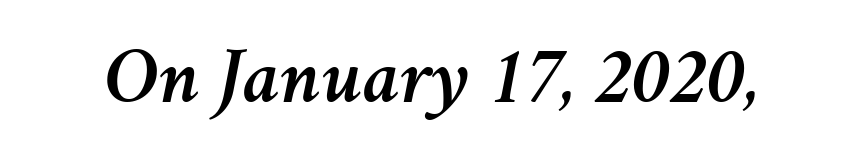
{"italic": "yes", "lean": "right", "slant_degrees": 11, "width": "normal", "stroke_contrast": "medium", "x_height": "medium", "monospaced": "no", "underline": "no", "letter_spacing": "normal", "letter_spacing_em": 0.0, "glyph_px": 79}
